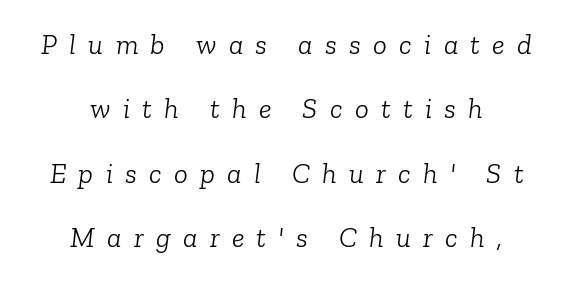
Q: Is the text bold? A: No.
Q: Is the text italic (slanted)? A: Yes, it leans right by about 6 degrees.
Q: Is the typeface a serif or a sans-serif typeface? A: Serif.
Q: Is the text underlined? A: No.
Q: How is the paragraph aligned? A: Centered.
Q: Is the spacing between letters normal or unusually wide? A: Unusually wide.
Q: Is the spacing between lines tight, normal or loose? A: Loose.
Q: Width (condensed, normal, or wide)? A: Normal.
Q: Stroke contrast? A: Low.
Q: x-height? A: Medium.
Q: Monospaced? A: No.
